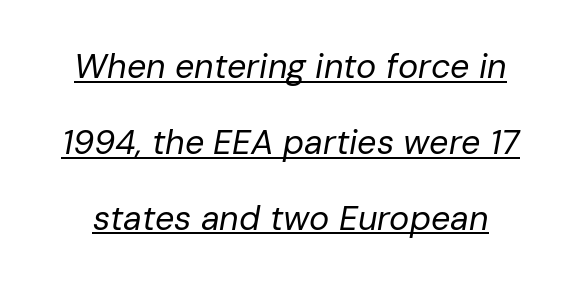
The image shows 34 px regular-weight type, italic (leaning right); set loose line spacing (2.23x), normal letter spacing, underlined; low stroke contrast and a medium x-height.
